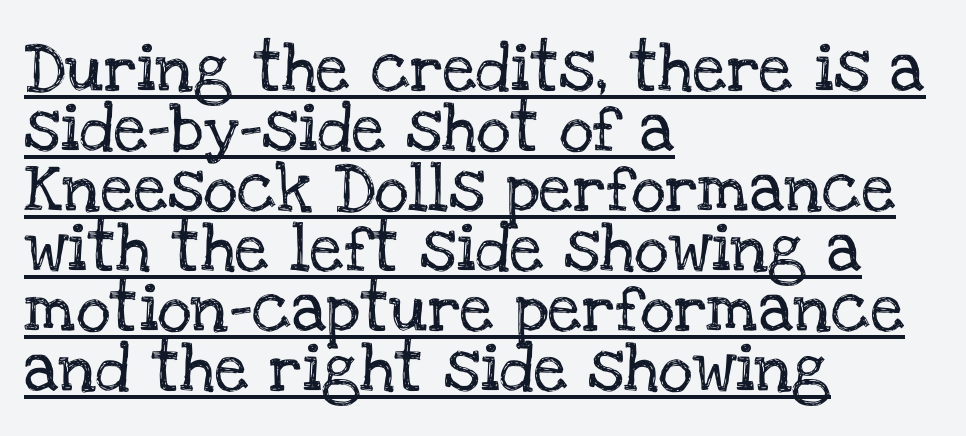
The image shows 48 px serif type, upright; set left-aligned, normal line spacing (1.25x), normal letter spacing, underlined; low stroke contrast and a large x-height.
